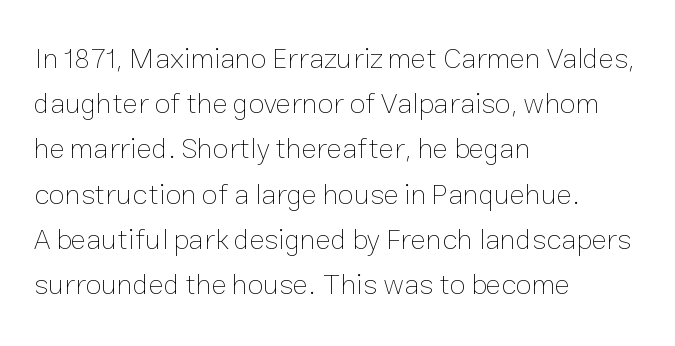
Q: Is the text bold? A: No.
Q: Is the text italic (slanted)? A: No, it is upright.
Q: Is the text underlined? A: No.
Q: How is the paragraph aligned? A: Left-aligned.
Q: Is the spacing between letters normal or unusually wide? A: Normal.
Q: Is the spacing between lines tight, normal or loose? A: Normal.
Q: Width (condensed, normal, or wide)? A: Normal.
Q: Stroke contrast? A: Low.
Q: x-height? A: Medium.
Q: Monospaced? A: No.
